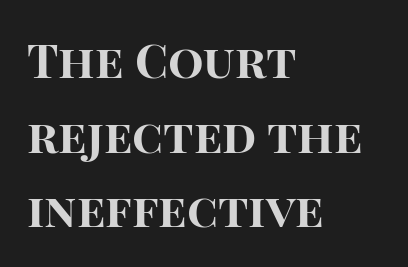
The horizontal fit of the characters is conventional and even. Does the lettering tilt? It doesn't — this is upright. Interline gaps are of average width in this sample. What kind of face is this? One without serifs — a sans. The string is rendered with underlining switched off. Varying glyph widths throughout — classic text-font behaviour.
